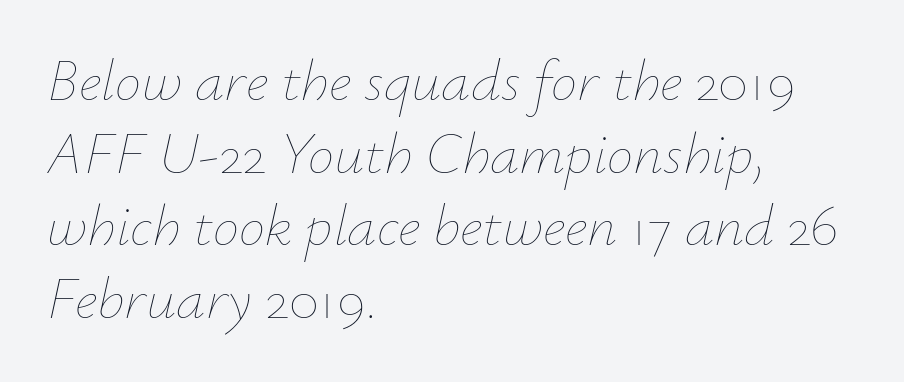
The image shows 59 px thin type, italic (leaning right); set left-aligned, line spacing 1.23x, normal letter spacing, not underlined; low stroke contrast and a small x-height.
